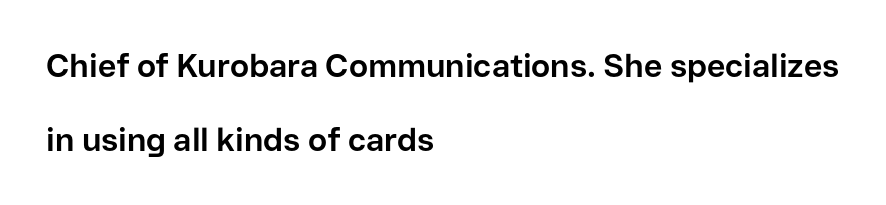
{"serif": "no", "italic": "no", "bold": "yes", "weight": "bold", "width": "normal", "stroke_contrast": "low", "x_height": "medium", "monospaced": "no", "underline": "no", "align": "left", "line_spacing": "loose", "line_spacing_ratio": 2.31, "letter_spacing": "normal", "letter_spacing_em": 0.0, "glyph_px": 32}
